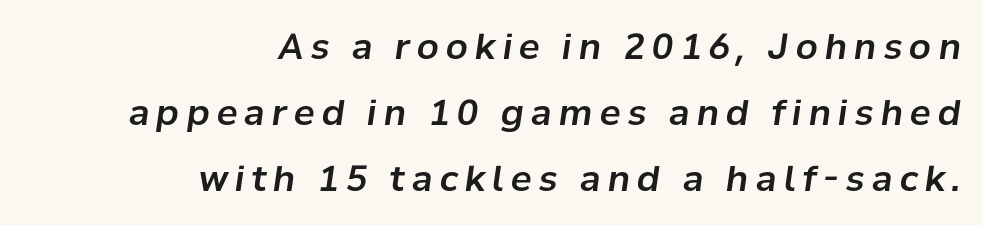
The space directly below the letters is spotless. Short note: letters widely spaced. The letters are slanted; this is an italic face. Does the copy run flush right? Yes — the right margin is perfectly even. A typesetter would call this proportional, since set widths differ per character.
